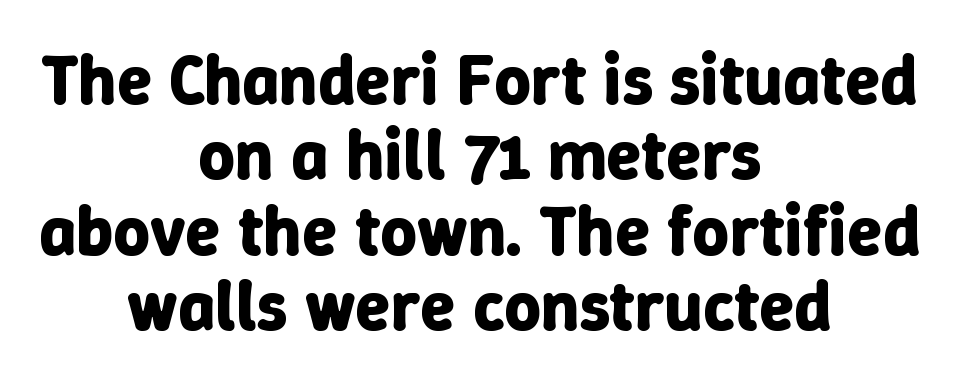
Q: Is the text bold? A: Yes.
Q: Is the text italic (slanted)? A: No, it is upright.
Q: Is the text underlined? A: No.
Q: How is the paragraph aligned? A: Centered.
Q: Is the spacing between letters normal or unusually wide? A: Normal.
Q: Is the spacing between lines tight, normal or loose? A: Tight.
Q: Width (condensed, normal, or wide)? A: Normal.
Q: Stroke contrast? A: Low.
Q: x-height? A: Medium.
Q: Monospaced? A: No.
